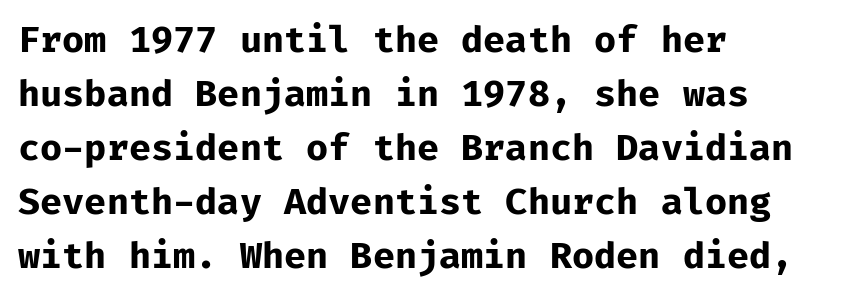
Q: Is the text bold? A: Yes.
Q: Is the text italic (slanted)? A: No, it is upright.
Q: Is the typeface a serif or a sans-serif typeface? A: Sans-serif.
Q: Is the text underlined? A: No.
Q: How is the paragraph aligned? A: Left-aligned.
Q: Is the spacing between letters normal or unusually wide? A: Normal.
Q: Is the spacing between lines tight, normal or loose? A: Normal.
Q: Width (condensed, normal, or wide)? A: Normal.
Q: Stroke contrast? A: Low.
Q: x-height? A: Medium.
Q: Monospaced? A: Yes.
